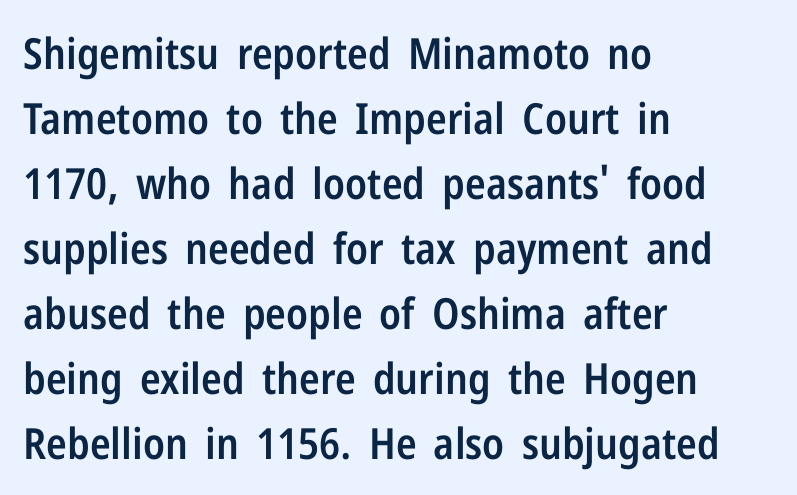
The compositor pushed each line to the left boundary. The rendering shows plain stroke endings on the letterforms — a sans-serif design. The rendering uses a moderate line-height, typical for paragraphs. The space beneath each line is pristine and unruled.
